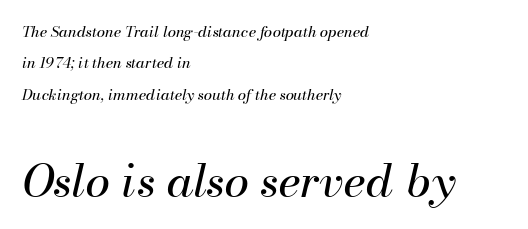
The image shows 45 px regular-weight type, italic (leaning right); set left-aligned, loose line spacing (2.1x), normal letter spacing, not underlined; the second (bottom) block is 3.0x larger; medium stroke contrast and a small x-height.
